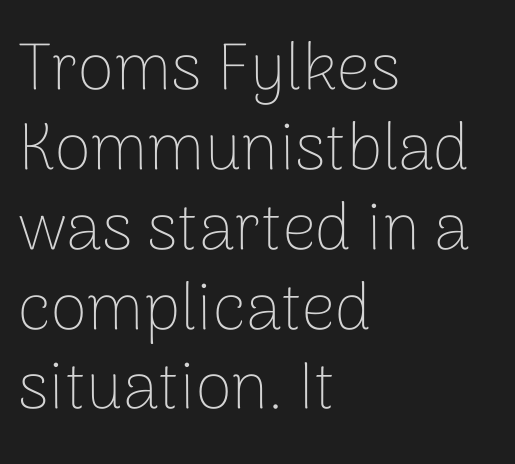
{"serif": "no", "italic": "no", "bold": "no", "weight": "thin", "width": "normal", "stroke_contrast": "low", "x_height": "medium", "monospaced": "no", "underline": "no", "align": "left", "line_spacing_ratio": 1.21, "letter_spacing": "normal", "letter_spacing_em": 0.0, "glyph_px": 66}
